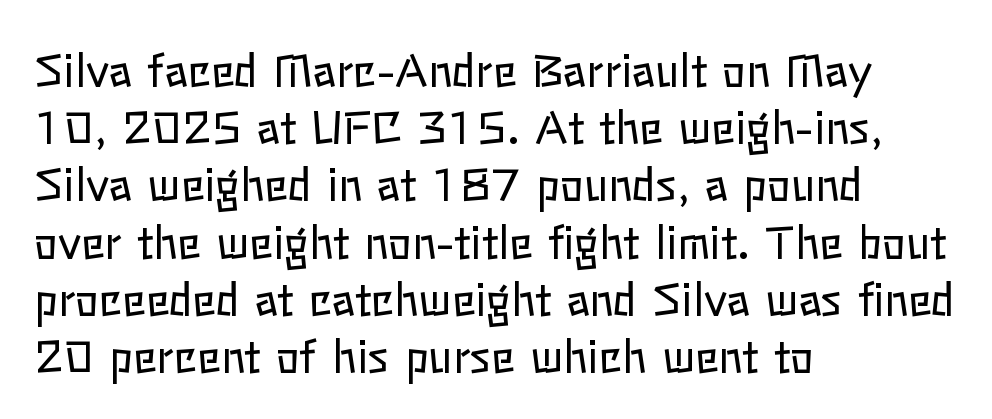
The image shows 44 px regular-weight type, upright; set left-aligned, normal line spacing (1.3x), normal letter spacing, not underlined; low stroke contrast and a medium x-height.
